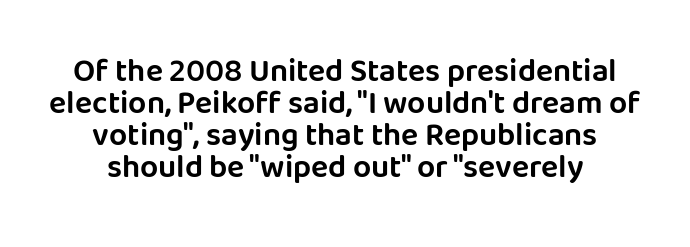
{"serif": "no", "italic": "no", "width": "normal", "stroke_contrast": "low", "x_height": "large", "monospaced": "no", "underline": "no", "align": "center", "line_spacing": "tight", "line_spacing_ratio": 1.0, "letter_spacing": "normal", "letter_spacing_em": 0.0, "glyph_px": 32}
